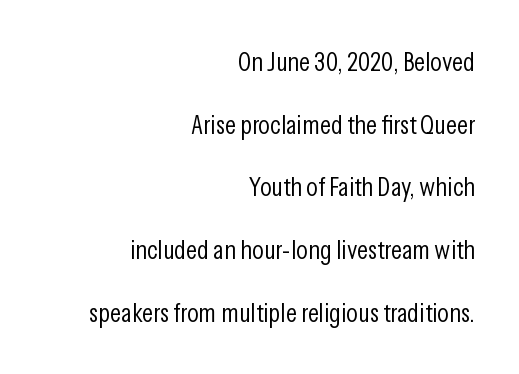
Posture: vertical. The passage shown is not bold in any degree. The line-height multiplier appears high, well above default. Compared with a flush-left layout, this one pins lines to the opposite, right side.
